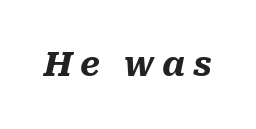
This sample uses expanded letter spacing, leaving extra air between glyphs. Compared with ordinary roman type, these characters are visibly tilted. Its strokes are broad and dark, the hallmark of bold type. The passage shown is not underscored anywhere. A typesetter would call this proportional, since set widths differ per character.
